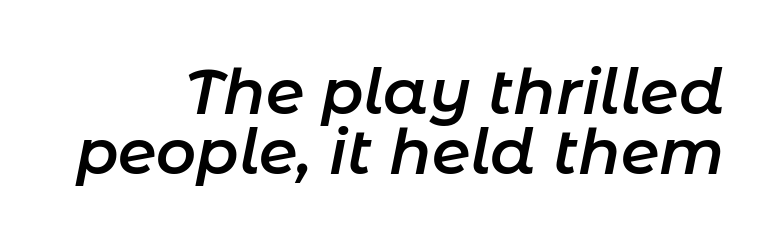
The image shows 62 px semibold type, italic (leaning right); set right-aligned, tight line spacing (0.97x), normal letter spacing, not underlined; low stroke contrast and a medium x-height.
